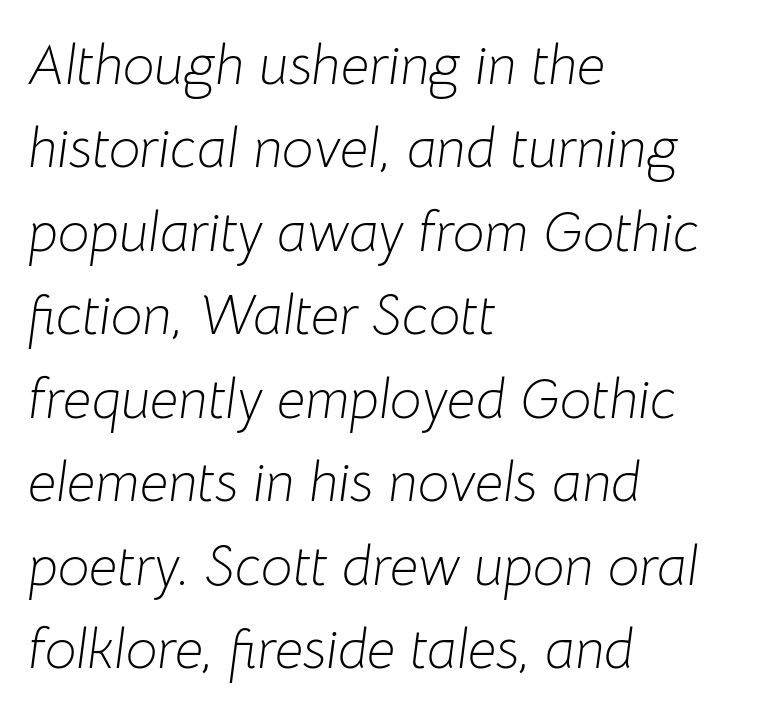
Only glyphs here, with clear space below each row. The font is comparable to plain body text, perhaps lighter. Line spacing here is normal. The gaps between neighbouring characters are ordinary and unremarkable.
